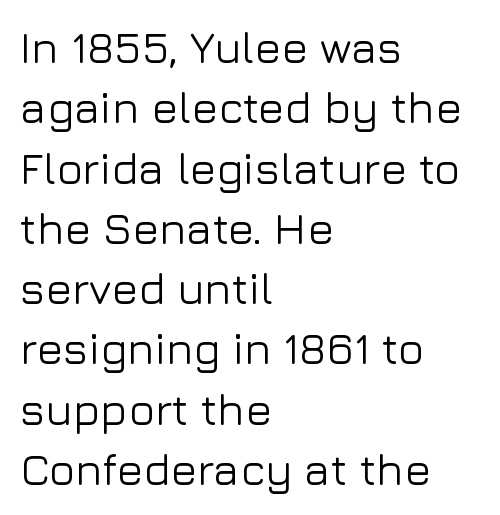
The image shows 44 px sans-serif type, upright; set left-aligned, normal line spacing (1.37x), normal letter spacing, not underlined; low stroke contrast and a medium x-height.
